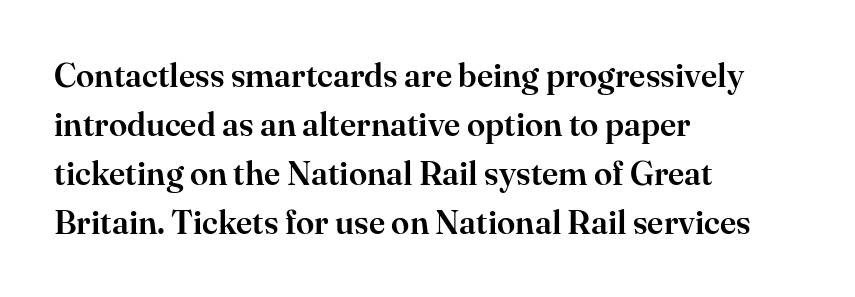
The image shows 33 px serif type, upright; set left-aligned, normal line spacing (1.48x), normal letter spacing, not underlined; high stroke contrast and a small x-height.
